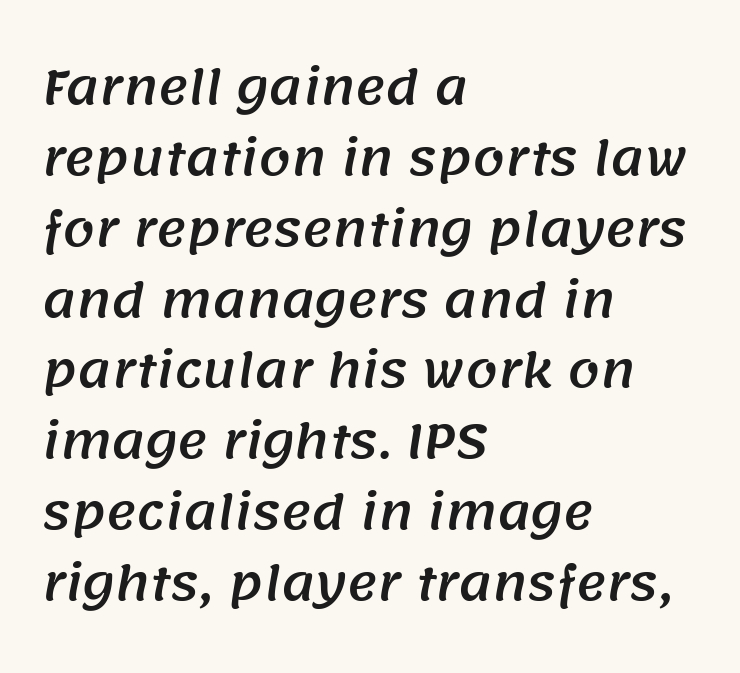
A classic flush-left, rag-right setting is used for this passage. Proportional: the letters do not fall into vertical columns. The glyphs in this specimen are sans serif. Lines of text with bare space underneath. Glyph-to-glyph distance matches everyday printed text. In terms of leading, this rendering sits right in the middle.
